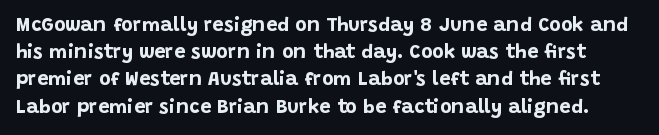
The image shows 20 px bold type, upright; set normal line spacing (1.36x), normal letter spacing, not underlined.
